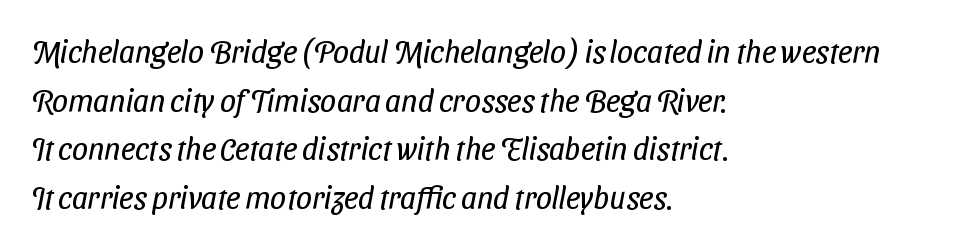
Each letter keeps its own natural width here, so spacing adapts to shape. Each letter's strokes conclude bluntly, with no projecting serifs. No extra tracking has been applied to these lines. In CSS terms this would be text-align: left. Leading: standard.
